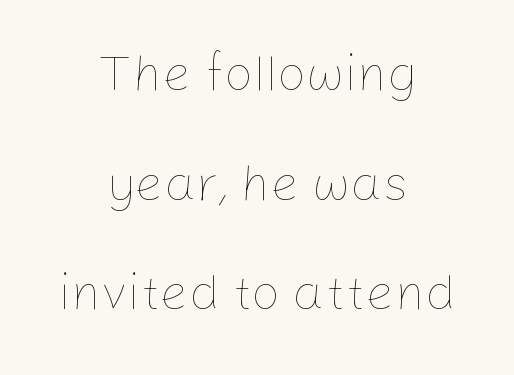
The rag falls on both sides of this text block equally. A typesetter would mark this as roman, not italic. Loosely led — the rows are spread out. The rendering uses natural spacing where letterforms have individual widths. The face used here is rendered with its standard letterfit. The words here are not underlined.
